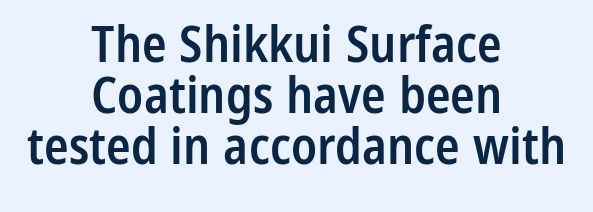
The image shows 51 px semibold, condensed sans-serif type, upright; set centered, tight line spacing (1.0x), normal letter spacing, not underlined; low stroke contrast and a medium x-height.
